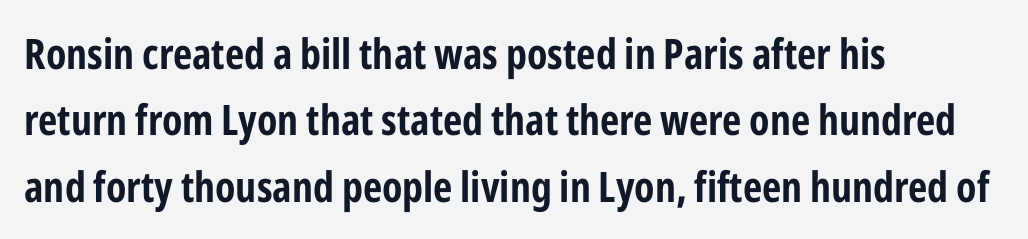
Nope, not italic — everything's standing straight. Nothing sits at the stroke ends, so this counts as sans-serif. Note the varied advance widths — an 'i' is clearly narrower than an 'm'. The typesetter chose a ragged-right arrangement here.
